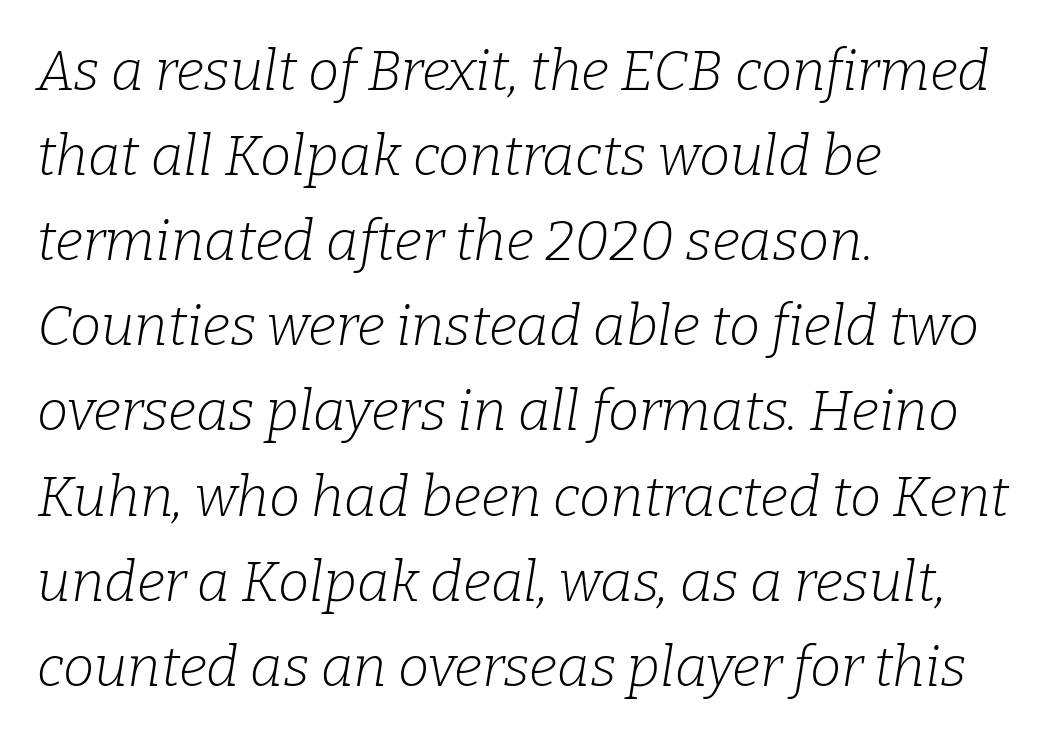
The image shows 56 px light serif type, italic (leaning right); set left-aligned, normal line spacing (1.52x), normal letter spacing, not underlined; low stroke contrast and a medium x-height.
